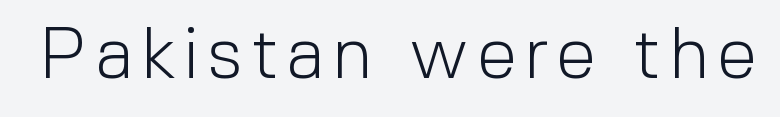
{"serif": "no", "italic": "no", "bold": "no", "weight": "light", "width": "normal", "x_height": "medium", "monospaced": "no", "underline": "no", "glyph_px": 72}
